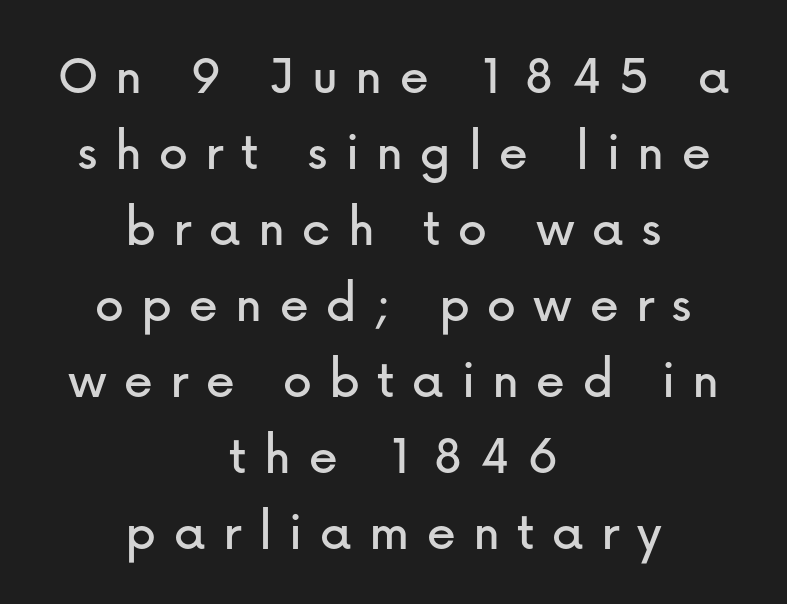
Are there feet on the stems? There aren't — it's a sans. Loose tracking; the words dissolve into strings of separated letters. Varying glyph widths throughout — classic text-font behaviour. You can tell it's not italic because the verticals are truly vertical. Clear beneath every line of the passage.
